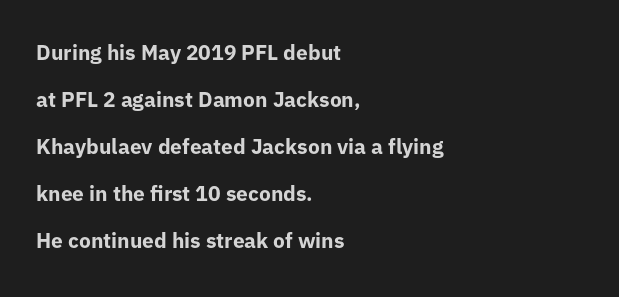
{"italic": "no", "bold": "yes", "underline": "no", "align": "left", "line_spacing": "loose", "line_spacing_ratio": 2.24, "letter_spacing": "normal", "letter_spacing_em": 0.0, "glyph_px": 21}
